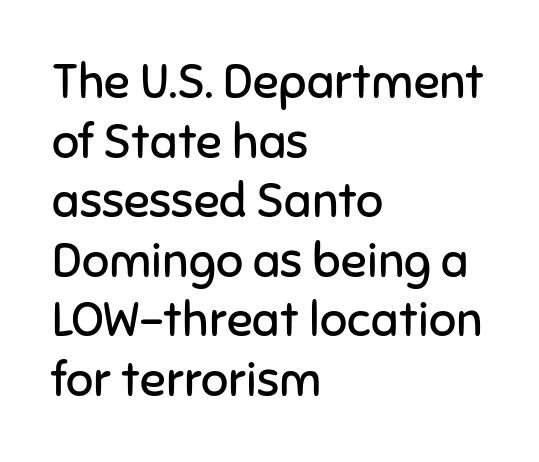
Does extra space separate the letters? No, they use regular spacing. Serif or sans? Sans — the stroke terminals are bare. The rendering uses natural spacing where letterforms have individual widths. The string is rendered with underlining switched off. Stems and bowls with no extra thickness — not bold.
